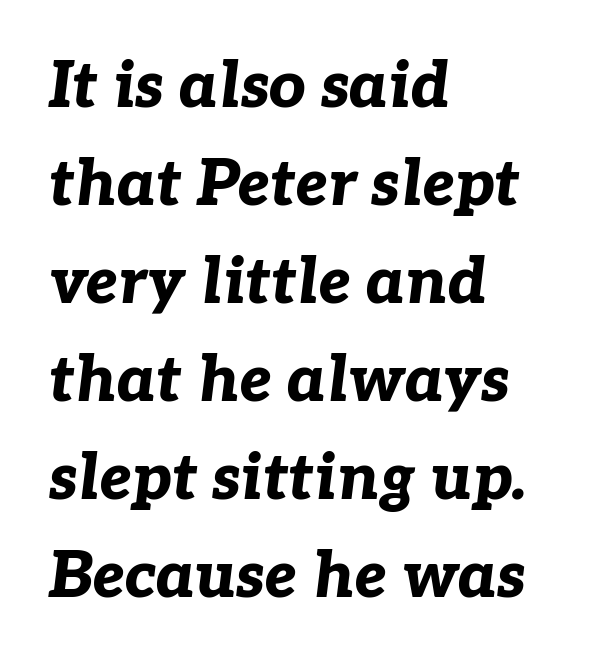
Q: Is the text bold? A: Yes.
Q: Is the text italic (slanted)? A: Yes, it leans right by about 7 degrees.
Q: Is the text underlined? A: No.
Q: How is the paragraph aligned? A: Left-aligned.
Q: Is the spacing between letters normal or unusually wide? A: Normal.
Q: Is the spacing between lines tight, normal or loose? A: Normal.
Q: Width (condensed, normal, or wide)? A: Normal.
Q: Stroke contrast? A: Low.
Q: x-height? A: Medium.
Q: Monospaced? A: No.
